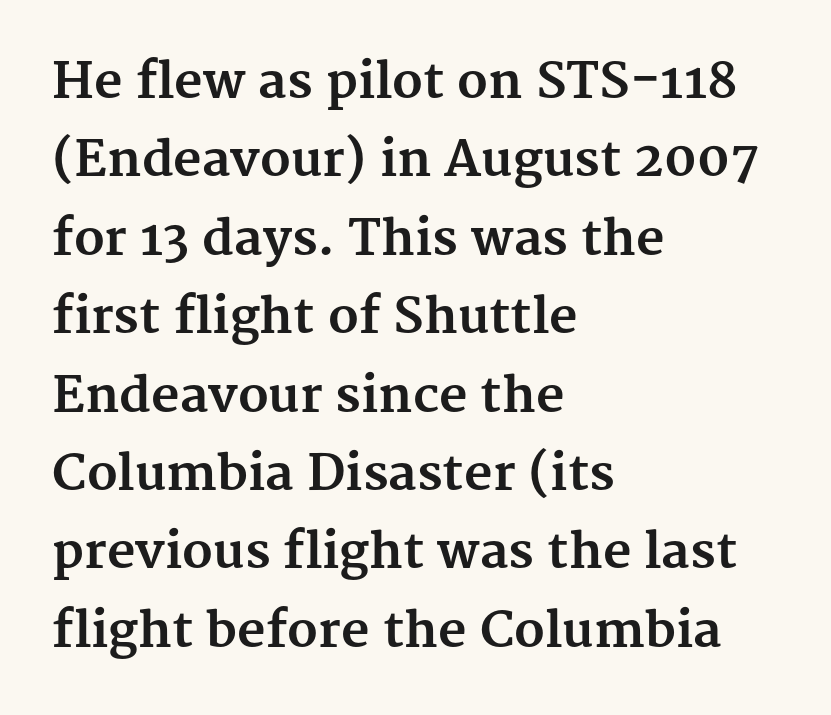
Every character sits straight up, as roman type does. The letters advance in unequal steps, a hallmark of proportional type. Here the glyphs are tracked normally, forming tight word shapes. Is the type bold? Yes — the strokes are clearly thick and heavy.
